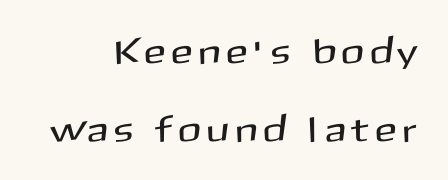
The image shows 35 px sans-serif type, upright; set right-aligned, loose line spacing (2.24x), unusually wide letter spacing (+0.24 em), not underlined; medium stroke contrast and a medium x-height.
